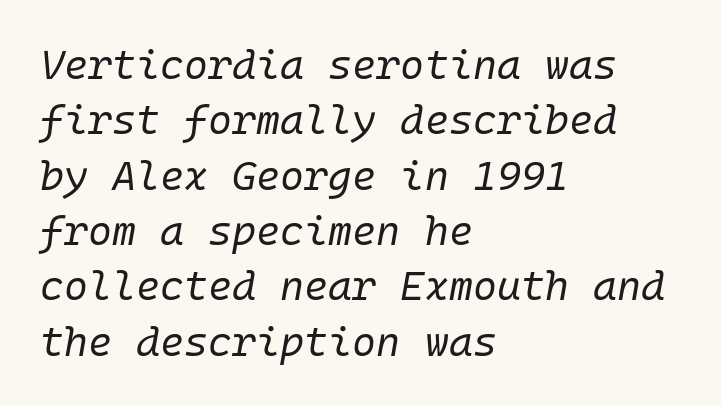
Vertically, the passage feels balanced, rows spaced as you'd expect. This sample uses an oblique cut, with every glyph tilted off the vertical. The strokes carry an ordinary text weight at most. Casual observation: everything's shoved over to the left.
